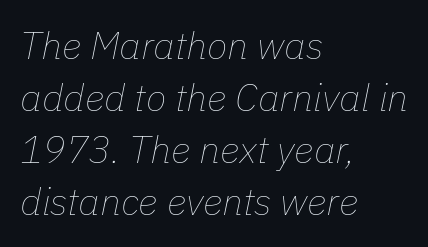
{"italic": "yes", "lean": "right", "slant_degrees": 11, "bold": "no", "weight": "thin", "width": "normal", "stroke_contrast": "low", "x_height": "medium", "monospaced": "no", "underline": "no", "align": "left", "line_spacing": "normal", "line_spacing_ratio": 1.37, "letter_spacing": "normal", "letter_spacing_em": 0.0, "glyph_px": 38}
